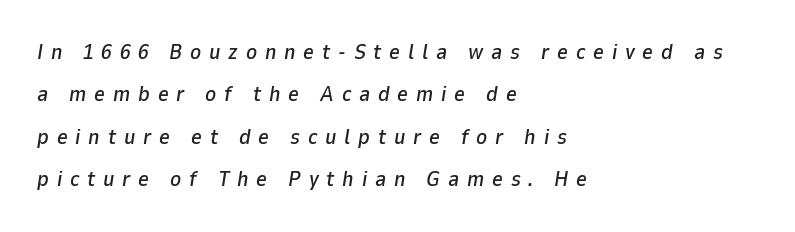
Regarding leading, the lines here are spaced well apart. The space directly below the letters is spotless. Typeset ragged right — the left edge is the straight one. The glyphs look as if they've been sheared to an angle.
